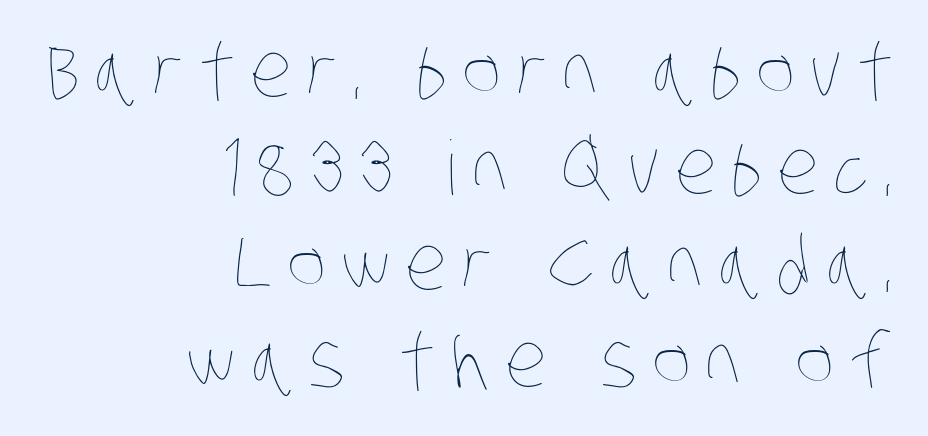
The image shows 75 px thin, condensed type; set right-aligned, normal line spacing (1.29x), unusually wide letter spacing (+0.2 em), not underlined; low stroke contrast and a large x-height.
